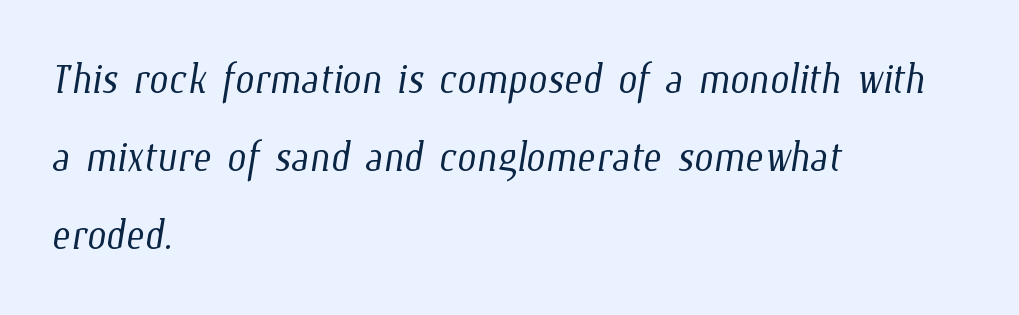
{"bold": "no", "weight": "light", "width": "condensed", "stroke_contrast": "low", "x_height": "medium", "monospaced": "no", "underline": "no", "align": "left", "line_spacing": "normal", "line_spacing_ratio": 1.42, "letter_spacing": "normal", "letter_spacing_em": 0.0, "glyph_px": 55}
